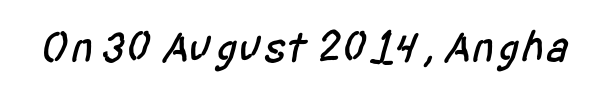
The area under the type is left untouched. Proportional: the letters do not fall into vertical columns. Type style note: lacks serifs. Honestly, the letter spacing is just normal — you wouldn't notice it.
